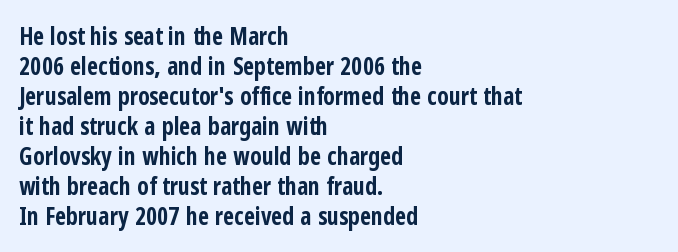
The characters look thick and weighty, a clear bold. Rows of type keep a routine distance in the vertical direction. Each word holds together tightly as a unit, with standard inter-letter gaps. Does the copy run flush right? No — it runs flush left. Beneath every word, the page is bare.
